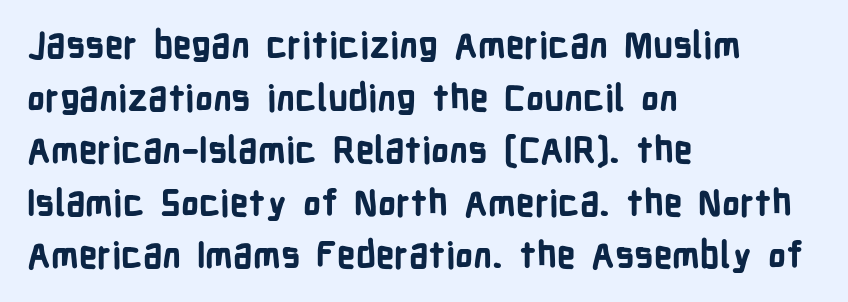
{"serif": "no", "italic": "no", "bold": "yes", "weight": "bold", "width": "condensed", "stroke_contrast": "low", "x_height": "medium", "monospaced": "no", "underline": "no", "align": "left", "line_spacing": "normal", "line_spacing_ratio": 1.46, "letter_spacing": "normal", "letter_spacing_em": 0.0, "glyph_px": 36}
